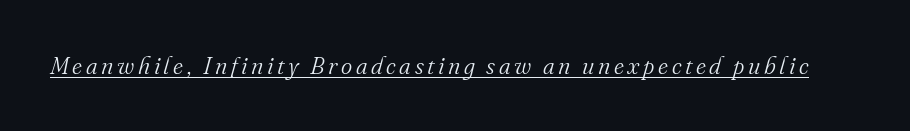
{"italic": "yes", "lean": "right", "slant_degrees": 16, "bold": "no", "underline": "yes", "glyph_px": 24}
